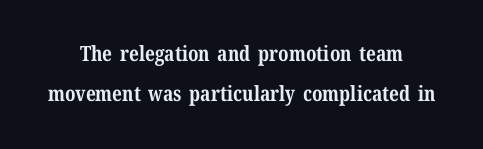
Q: Is the text bold? A: Yes.
Q: Is the text italic (slanted)? A: No, it is upright.
Q: Is the text underlined? A: No.
Q: Is the spacing between letters normal or unusually wide? A: Normal.
Q: Is the spacing between lines tight, normal or loose? A: Loose.
